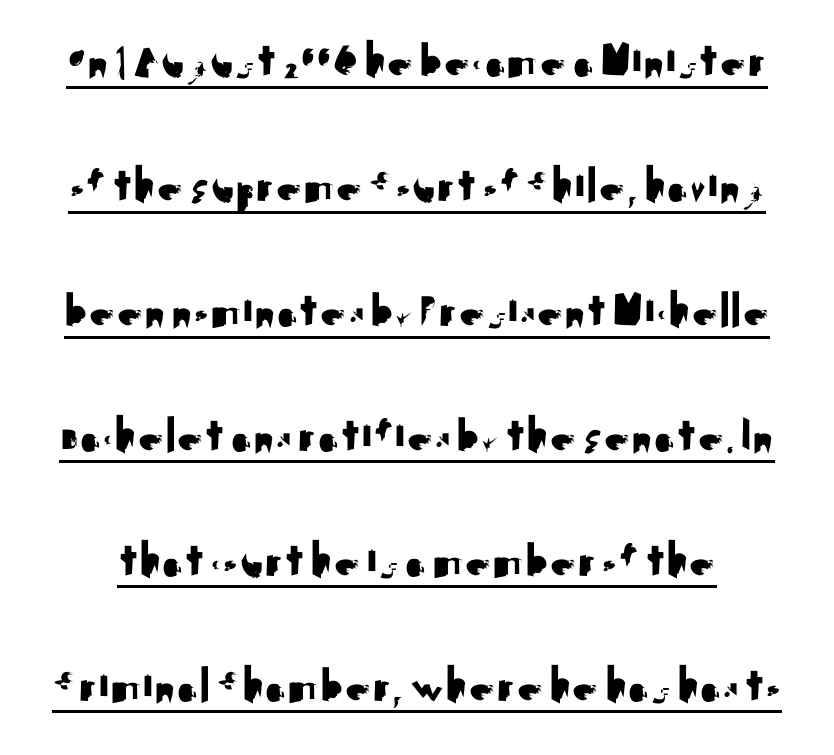
The typography opts for an upright posture over an oblique one. Serif or sans? Sans — the stroke terminals are bare. A baseline rule has been typeset under these characters. This block would shrink considerably if given ordinary leading; it's expanded now.
